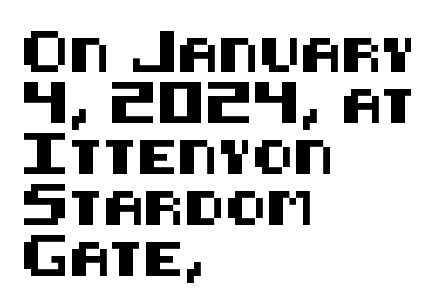
Typeset ragged right — the left edge is the straight one. Do the letters lean? They stand straight. There is no visible air inserted between adjacent glyphs. The zone under the glyphs is completely vacant. Note: no serifs on the glyphs. Baseline-to-baseline distance is the conventional proportion of letter height.
